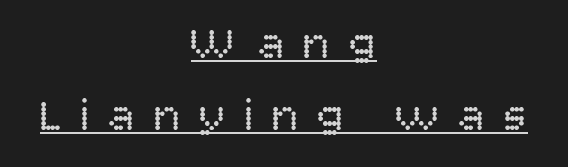
Caption: multi-line text, centered on the measure. The face used here appears with an underline applied. Each word looks stretched out because of the extra space between its letters. The vertical gap from one line to the next is medium. Nothing sits at the stroke ends, so this counts as sans-serif.
